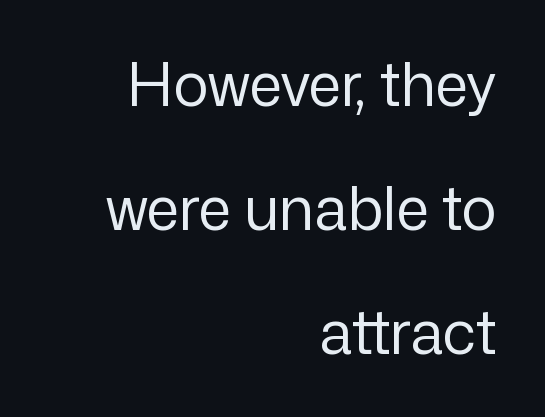
Q: Is the text bold? A: No.
Q: Is the text italic (slanted)? A: No, it is upright.
Q: Is the typeface a serif or a sans-serif typeface? A: Sans-serif.
Q: Is the text underlined? A: No.
Q: How is the paragraph aligned? A: Right-aligned.
Q: Is the spacing between letters normal or unusually wide? A: Normal.
Q: Is the spacing between lines tight, normal or loose? A: Loose.
Q: Width (condensed, normal, or wide)? A: Normal.
Q: Stroke contrast? A: Low.
Q: x-height? A: Medium.
Q: Monospaced? A: No.
